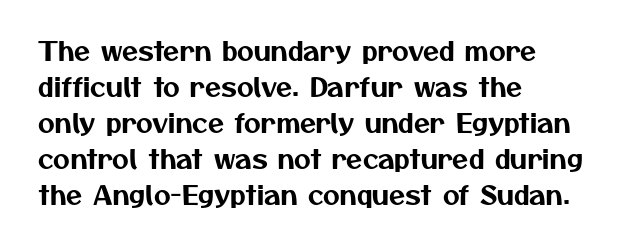
Bare-footed words on every line. Each new line begins a customary step beneath the previous one. Glyph-to-glyph distance matches everyday printed text. These lines are set flush left with a ragged right edge.
